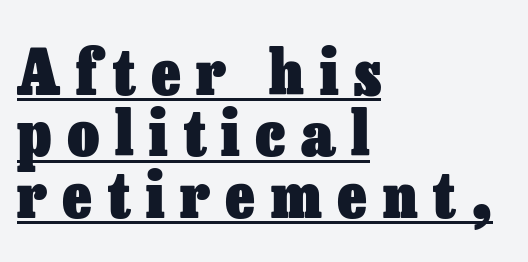
Does the leading feel generous? Not at all — it's pinched. Ordinary non-slanted type is in use. These lines are rendered in a variable-pitch font. Is the letter spacing exaggerated? Yes — the characters are pushed far apart. Look at the stroke-to-counter ratio: heavy, a bold. Decoration check: the copy is underlined.
